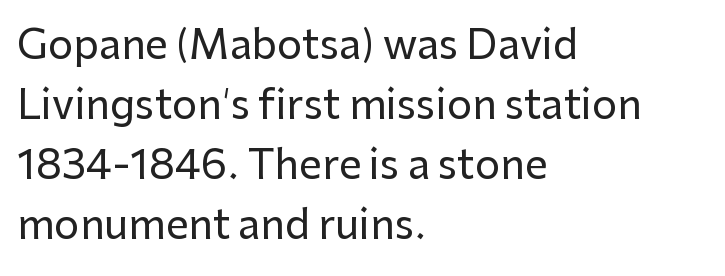
Interline gaps are of average width in this sample. Italic? Not at all — the glyphs are vertical. Each row of text sits above clean, open space. Tracking here is standard; glyphs follow each other at the usual distance. This sample uses a sans-serif face. Looks like regular typesetting: each glyph gets only the width it needs.
